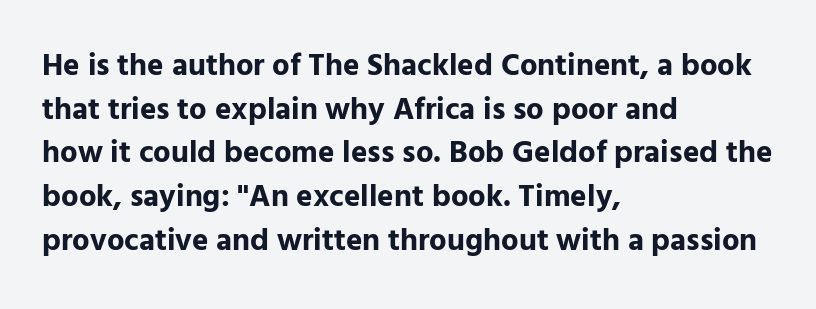
The image shows 31 px bold sans-serif type, upright; set left-aligned, normal line spacing (1.41x), normal letter spacing, not underlined; low stroke contrast and a medium x-height.
